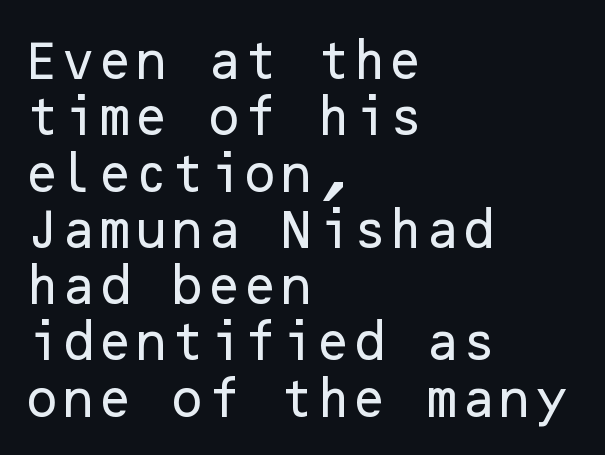
The image shows 42 px sans-serif type, upright; set left-aligned, normal line spacing (1.34x), normal letter spacing, not underlined; low stroke contrast and a medium x-height.
